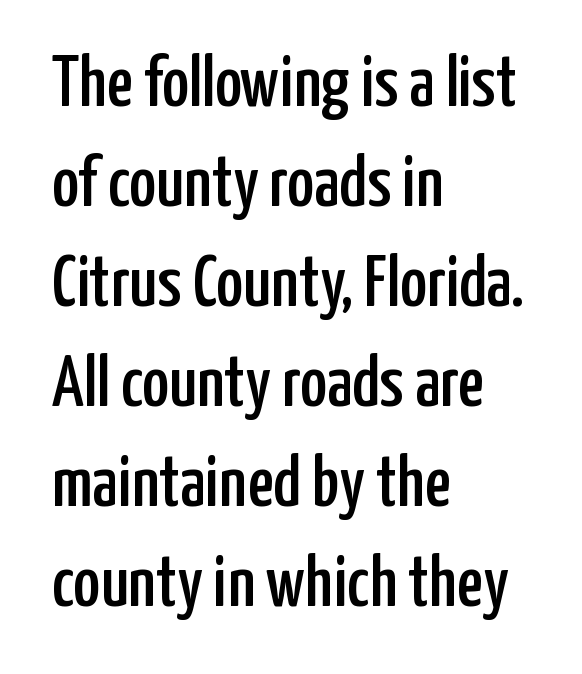
{"serif": "no", "italic": "no", "width": "condensed", "stroke_contrast": "low", "x_height": "medium", "monospaced": "no", "underline": "no", "align": "left", "line_spacing": "normal", "line_spacing_ratio": 1.37, "letter_spacing": "normal", "letter_spacing_em": 0.0, "glyph_px": 73}
